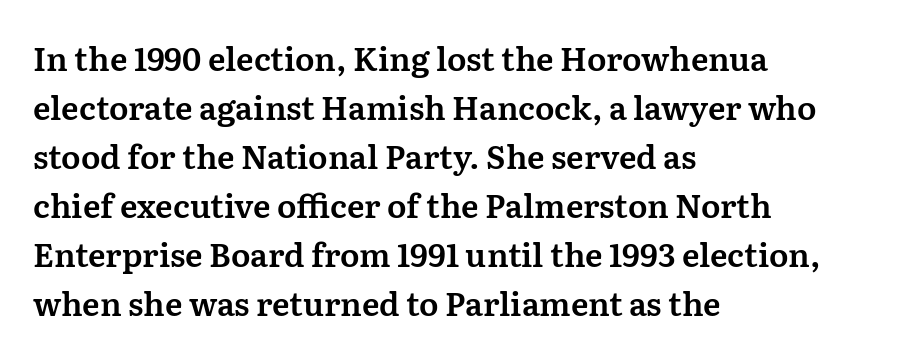
{"serif": "yes", "italic": "no", "width": "normal", "stroke_contrast": "medium", "x_height": "medium", "monospaced": "no", "underline": "no", "align": "left", "line_spacing": "normal", "line_spacing_ratio": 1.53, "letter_spacing": "normal", "letter_spacing_em": 0.0, "glyph_px": 32}
